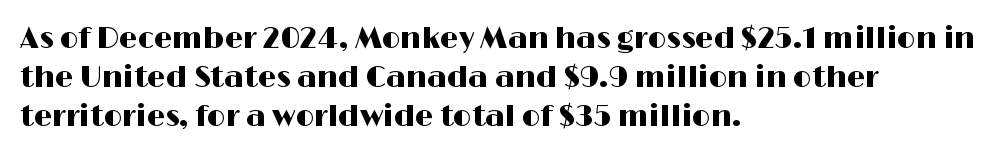
The image shows 29 px wide sans-serif type, upright; set left-aligned, normal line spacing (1.35x), normal letter spacing, not underlined; high stroke contrast and a medium x-height.
